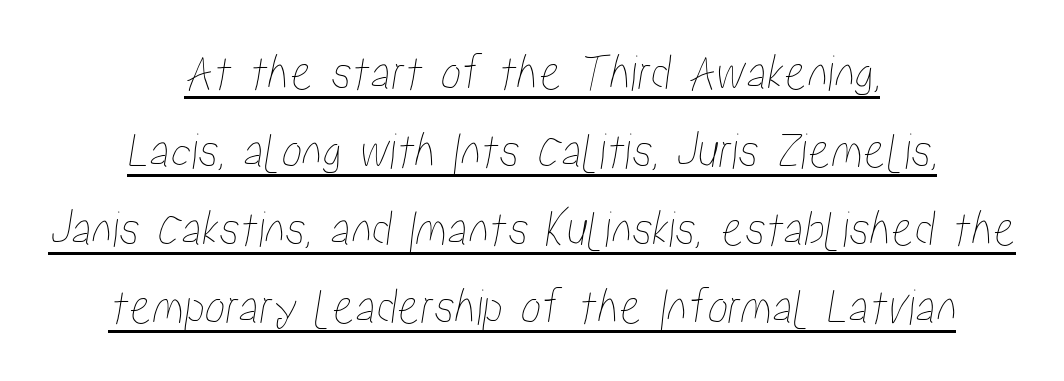
Descenders here cross a horizontal rule under the line. The passage shown is typed in a proportional face where columns would drift. Neither beginnings nor endings align; midpoints do. Students, note that the glyphs here touch the page at normal intervals.
